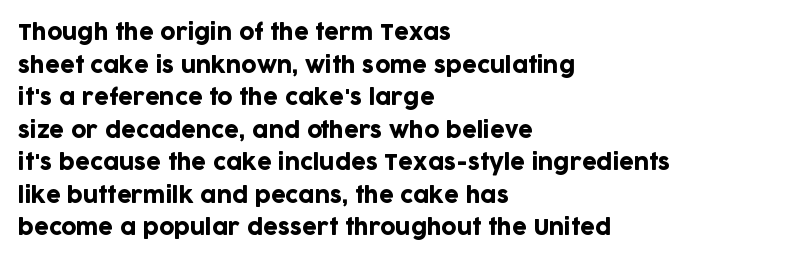
The image shows 21 px text type, upright; set left-aligned, normal line spacing (1.55x), normal letter spacing, not underlined.
